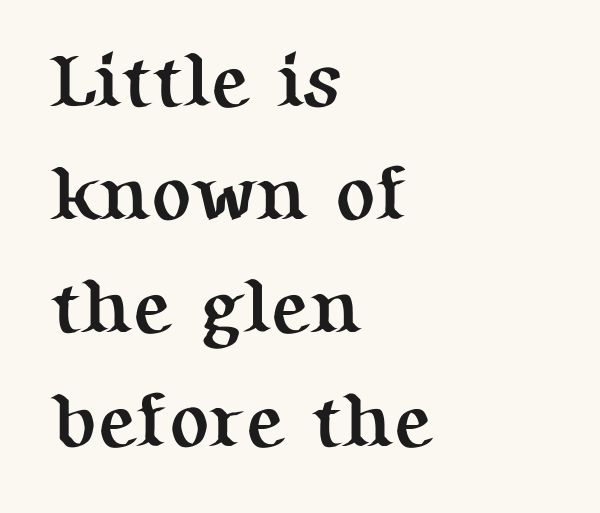
{"serif": "yes", "italic": "no", "bold": "yes", "weight": "semibold", "width": "normal", "stroke_contrast": "medium", "x_height": "medium", "monospaced": "no", "underline": "no", "align": "left", "line_spacing": "normal", "line_spacing_ratio": 1.51, "letter_spacing": "normal", "letter_spacing_em": 0.0, "glyph_px": 75}
